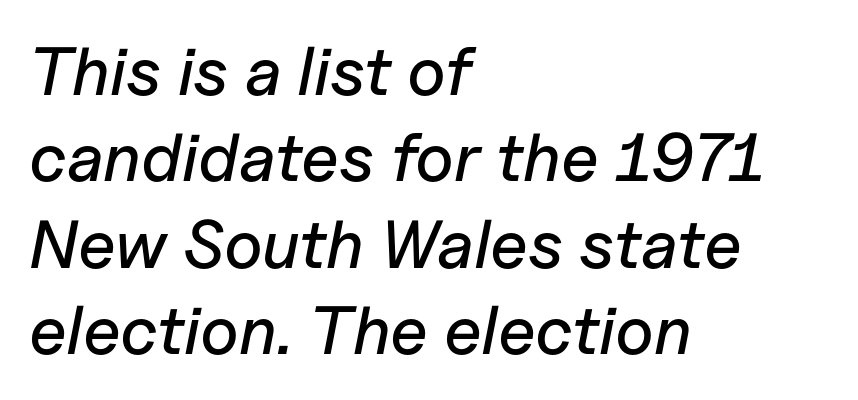
Q: Is the text italic (slanted)? A: Yes, it leans right by about 11 degrees.
Q: Is the text underlined? A: No.
Q: How is the paragraph aligned? A: Left-aligned.
Q: Is the spacing between letters normal or unusually wide? A: Normal.
Q: Is the spacing between lines tight, normal or loose? A: Normal.
Q: Width (condensed, normal, or wide)? A: Normal.
Q: Stroke contrast? A: Low.
Q: x-height? A: Medium.
Q: Monospaced? A: No.
